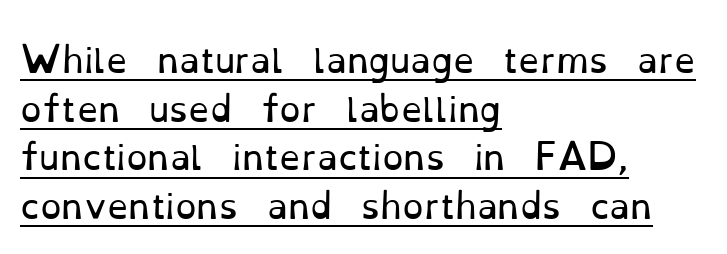
Q: Is the text bold? A: No.
Q: Is the text italic (slanted)? A: No, it is upright.
Q: Is the typeface a serif or a sans-serif typeface? A: Serif.
Q: Is the text underlined? A: Yes.
Q: How is the paragraph aligned? A: Left-aligned.
Q: Is the spacing between letters normal or unusually wide? A: Normal.
Q: Is the spacing between lines tight, normal or loose? A: Normal.
Q: Width (condensed, normal, or wide)? A: Normal.
Q: Stroke contrast? A: Low.
Q: x-height? A: Small.
Q: Monospaced? A: No.
